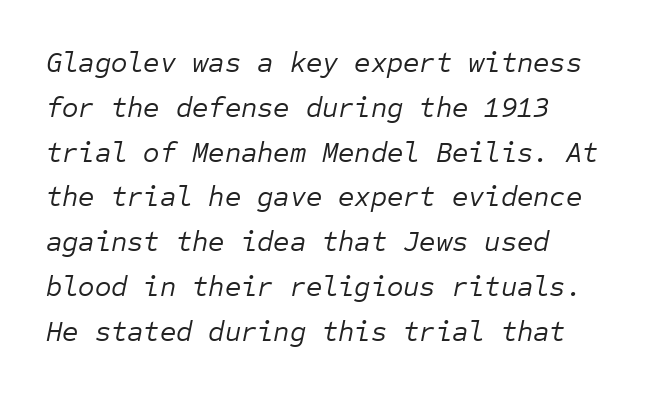
Q: Is the text bold? A: No.
Q: Is the text italic (slanted)? A: Yes, it leans right by about 12 degrees.
Q: Is the text underlined? A: No.
Q: How is the paragraph aligned? A: Left-aligned.
Q: Is the spacing between letters normal or unusually wide? A: Normal.
Q: Is the spacing between lines tight, normal or loose? A: Normal.
Q: Width (condensed, normal, or wide)? A: Normal.
Q: Stroke contrast? A: Low.
Q: x-height? A: Medium.
Q: Monospaced? A: Yes.
